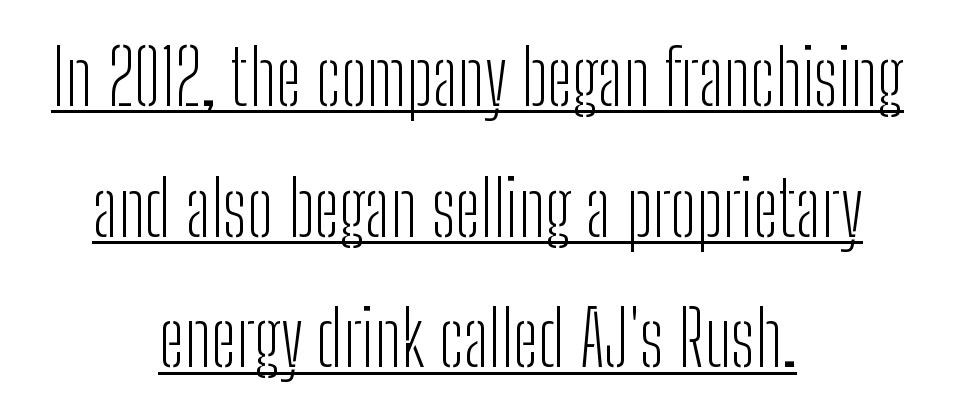
The image shows 76 px light, condensed sans-serif type, upright; set centered, line spacing 1.72x, normal letter spacing, underlined; low stroke contrast and a medium x-height.
